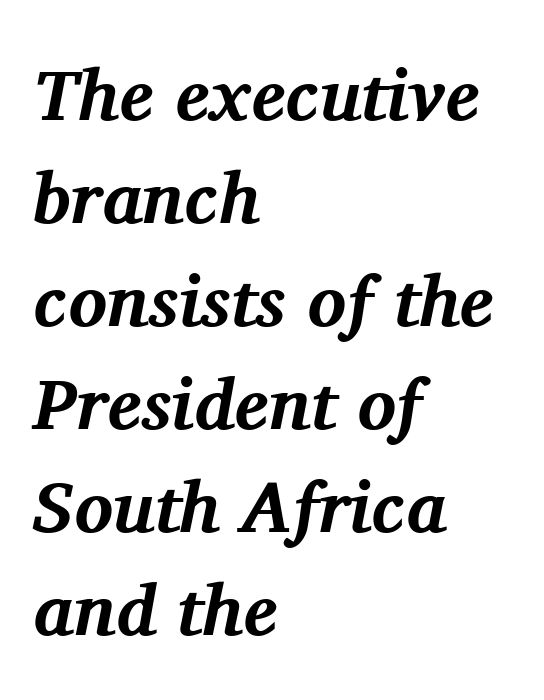
The image shows 72 px bold serif type, italic (leaning right); set left-aligned, normal line spacing (1.43x), normal letter spacing, not underlined; medium stroke contrast and a medium x-height.
